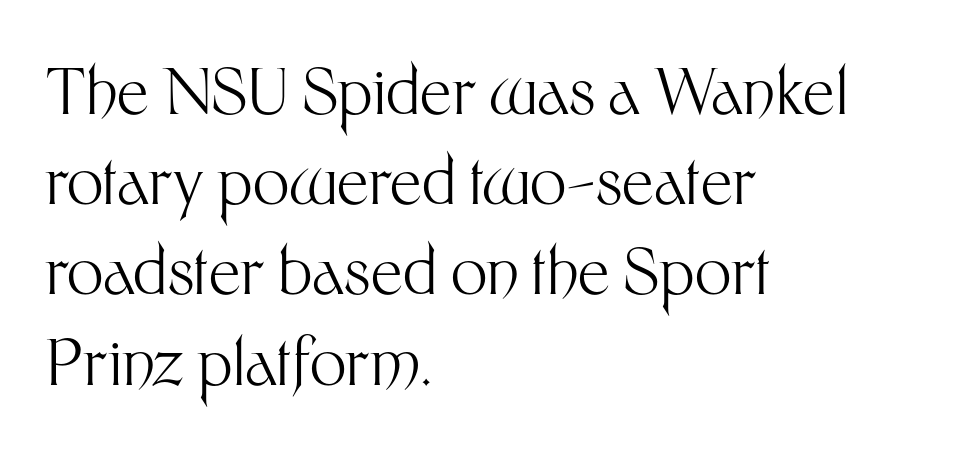
This sample is left-justified, so line endings fall wherever the words run out. What stands out about the letter spacing? Nothing — it is the standard amount. A bare baseline throughout the passage. Each letter's strokes conclude bluntly, with no projecting serifs. These lines sit exactly where default settings would place them. Looks like regular typesetting: each glyph gets only the width it needs.
